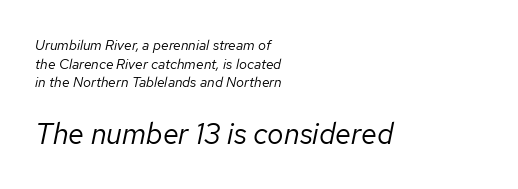
The image shows 29 px regular-weight type, italic (leaning right); set left-aligned, normal line spacing (1.33x), normal letter spacing, not underlined; the second (bottom) block is 2.07x larger; low stroke contrast and a medium x-height.
